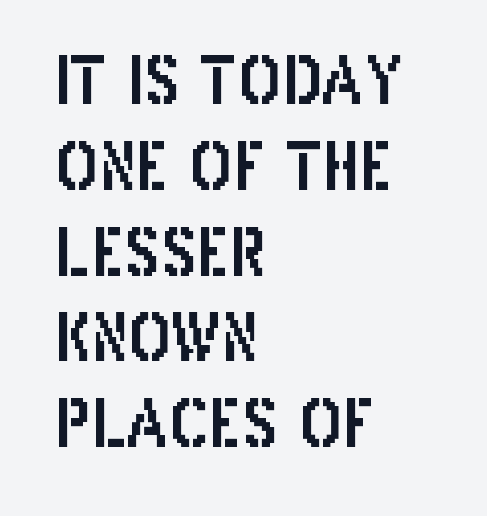
If you drew a ruler down the left edge, every line would touch it. A typesetter would label this face a sans. Clear beneath every line of the passage. The block of text has a typical density, with ordinary space between rows. No italicization has been applied; the sample stays upright.
